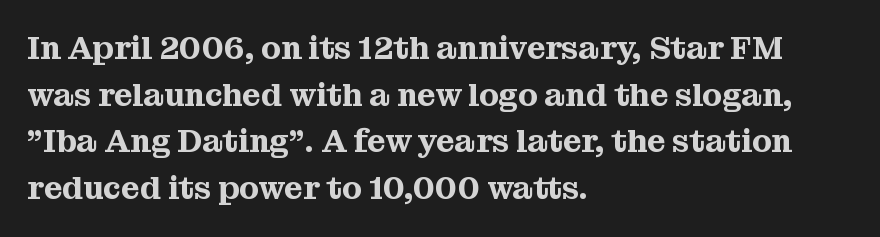
Italic: no, the glyphs are upright roman. Beneath every word, the page is bare. This rendering employs a face with finishing strokes, i.e., a serif. Line starts are locked; line ends wander.
